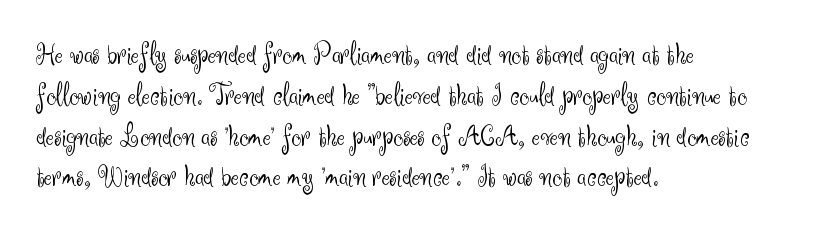
Q: Is the text bold? A: No.
Q: Is the text italic (slanted)? A: No, it is upright.
Q: Is the typeface a serif or a sans-serif typeface? A: Sans-serif.
Q: Is the text underlined? A: No.
Q: How is the paragraph aligned? A: Left-aligned.
Q: Is the spacing between letters normal or unusually wide? A: Normal.
Q: Is the spacing between lines tight, normal or loose? A: Normal.
Q: Width (condensed, normal, or wide)? A: Normal.
Q: Stroke contrast? A: Medium.
Q: x-height? A: Small.
Q: Monospaced? A: No.
